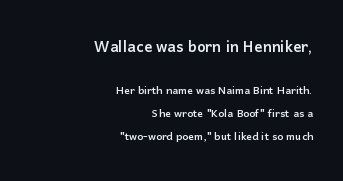
Q: Is the text italic (slanted)? A: No, it is upright.
Q: Is the text underlined? A: No.
Q: How is the paragraph aligned? A: Right-aligned.
Q: Is the spacing between letters normal or unusually wide? A: Normal.
Q: Is the spacing between lines tight, normal or loose? A: Normal.
Q: Which block of text is set in a larger size, the first (top) or the second (bottom)? A: The first (top) one.
